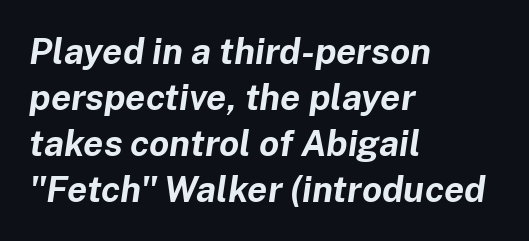
{"italic": "yes", "lean": "right", "slant_degrees": 8, "bold": "yes", "weight": "bold", "width": "normal", "stroke_contrast": "low", "x_height": "medium", "monospaced": "no", "underline": "no", "align": "left", "line_spacing": "normal", "line_spacing_ratio": 1.28, "letter_spacing": "normal", "letter_spacing_em": 0.0, "glyph_px": 36}
